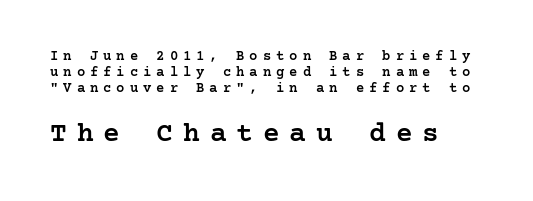
Q: Is the text bold? A: Semi-bold.
Q: Is the text italic (slanted)? A: No, it is upright.
Q: Is the typeface a serif or a sans-serif typeface? A: Serif.
Q: Is the text underlined? A: No.
Q: How is the paragraph aligned? A: Left-aligned.
Q: Is the spacing between letters normal or unusually wide? A: Unusually wide.
Q: Which block of text is set in a larger size, the first (top) or the second (bottom)? A: The second (bottom) one.
Q: Width (condensed, normal, or wide)? A: Normal.
Q: Stroke contrast? A: Low.
Q: x-height? A: Medium.
